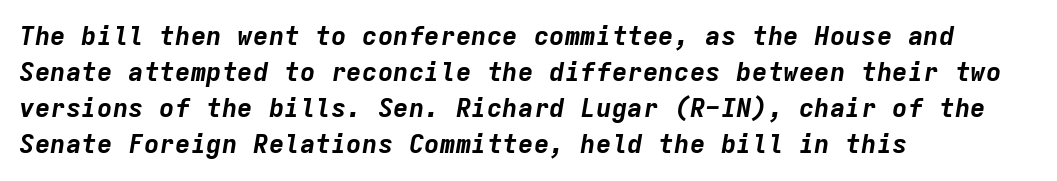
Line beginnings align vertically; line endings do not. This is oblique type, the kind used for emphasis or titles. The letterforms sit shoulder to shoulder at normal distance. Typesetter's note: full bold, strokes at maximum text heaviness. Honestly, there is no underline to notice here at all.
